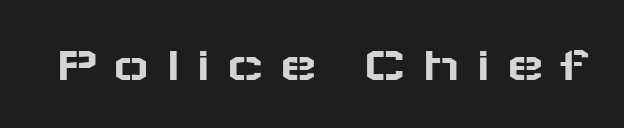
Q: Is the text italic (slanted)? A: No, it is upright.
Q: Is the typeface a serif or a sans-serif typeface? A: Sans-serif.
Q: Is the text underlined? A: No.
Q: Is the spacing between letters normal or unusually wide? A: Unusually wide.
Q: Width (condensed, normal, or wide)? A: Wide.
Q: Stroke contrast? A: Low.
Q: x-height? A: Medium.
Q: Monospaced? A: No.
